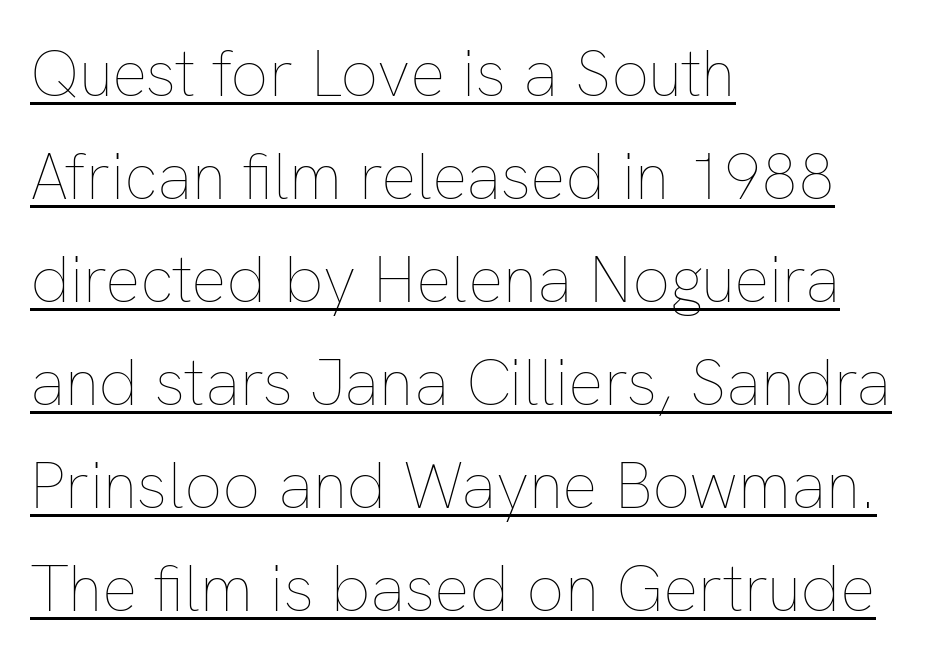
Q: Is the text bold? A: No.
Q: Is the text italic (slanted)? A: No, it is upright.
Q: Is the text underlined? A: Yes.
Q: How is the paragraph aligned? A: Left-aligned.
Q: Is the spacing between letters normal or unusually wide? A: Normal.
Q: Is the spacing between lines tight, normal or loose? A: Normal.
Q: Width (condensed, normal, or wide)? A: Normal.
Q: Stroke contrast? A: Low.
Q: x-height? A: Medium.
Q: Monospaced? A: No.
